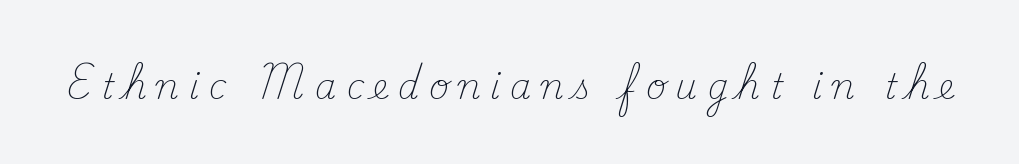
The image shows 34 px light serif type; set unusually wide letter spacing (+0.28 em), not underlined; medium stroke contrast and a small x-height.
